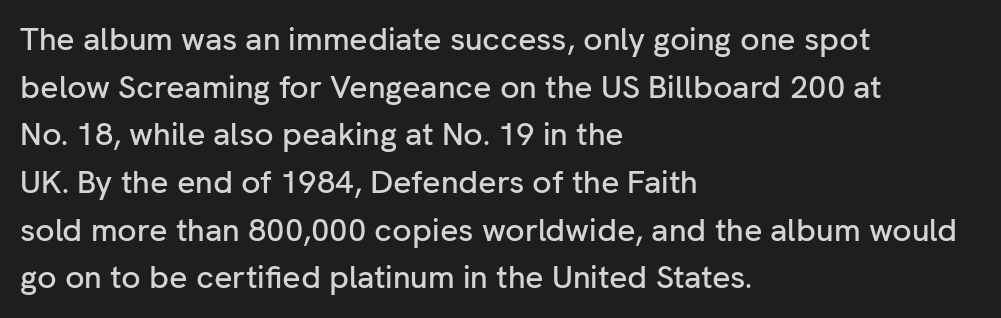
{"serif": "no", "italic": "no", "width": "normal", "stroke_contrast": "low", "x_height": "medium", "monospaced": "no", "underline": "no", "align": "left", "line_spacing": "normal", "line_spacing_ratio": 1.49, "letter_spacing": "normal", "letter_spacing_em": 0.0, "glyph_px": 32}
